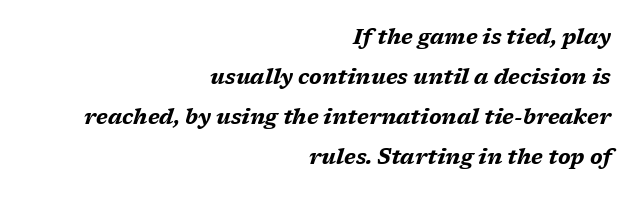
The image shows 21 px bold type, italic (leaning right); set right-aligned, loose line spacing (1.9x), normal letter spacing, not underlined.
